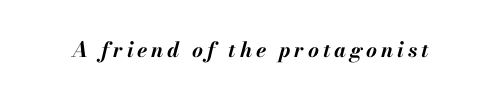
The whole block is typeset with a tilt. Plenty of ink on the page — the face is bold. The strip under each line holds only bare page.
